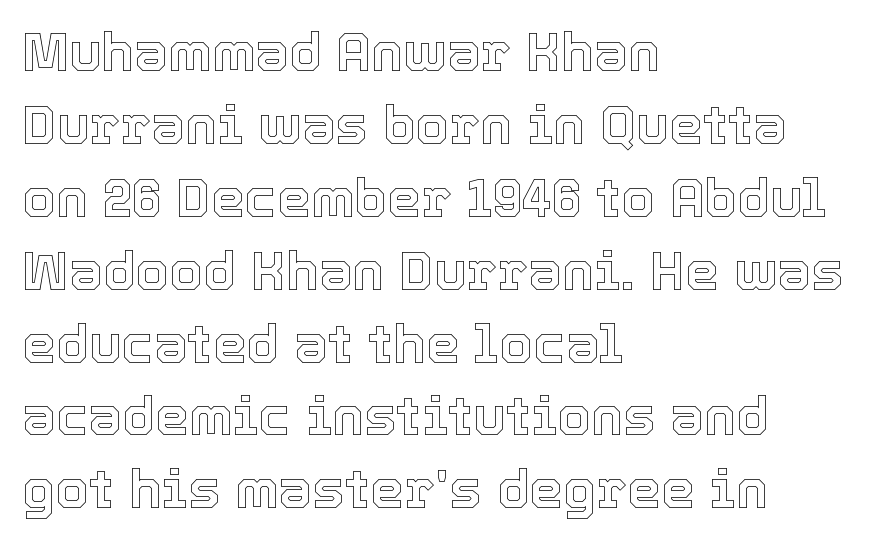
The image shows 54 px text type, upright; set left-aligned, normal line spacing (1.35x), normal letter spacing, not underlined; a medium x-height.
